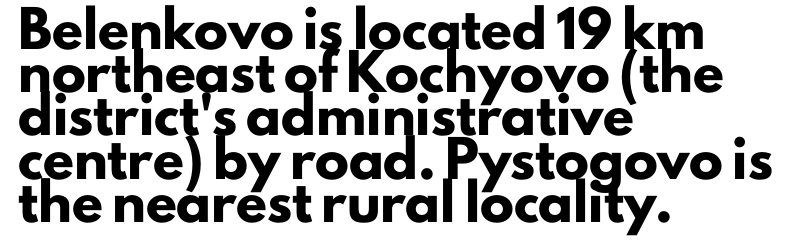
The image shows 34 px heavy sans-serif type, upright; set left-aligned, normal line spacing (1.27x), normal letter spacing, not underlined; low stroke contrast and a small x-height.
